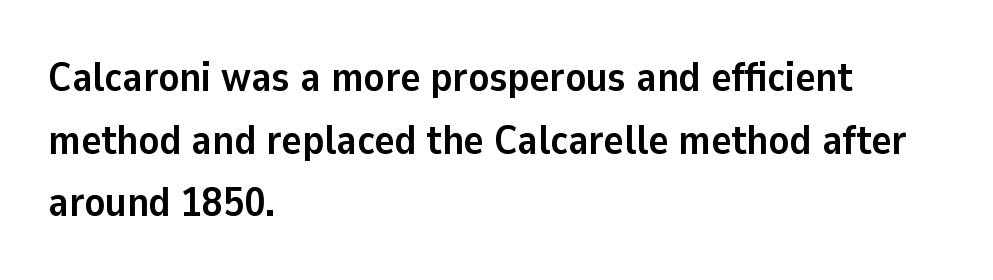
{"serif": "no", "italic": "no", "bold": "yes", "weight": "semibold", "width": "normal", "stroke_contrast": "low", "x_height": "medium", "monospaced": "no", "underline": "no", "align": "left", "line_spacing": "normal", "line_spacing_ratio": 1.49, "letter_spacing": "normal", "letter_spacing_em": 0.0, "glyph_px": 42}
